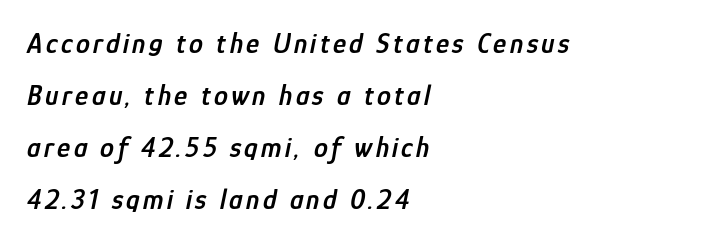
The image shows 28 px semibold, condensed type, italic (leaning right); set left-aligned, line spacing 1.86x, not underlined; low stroke contrast and a medium x-height.
